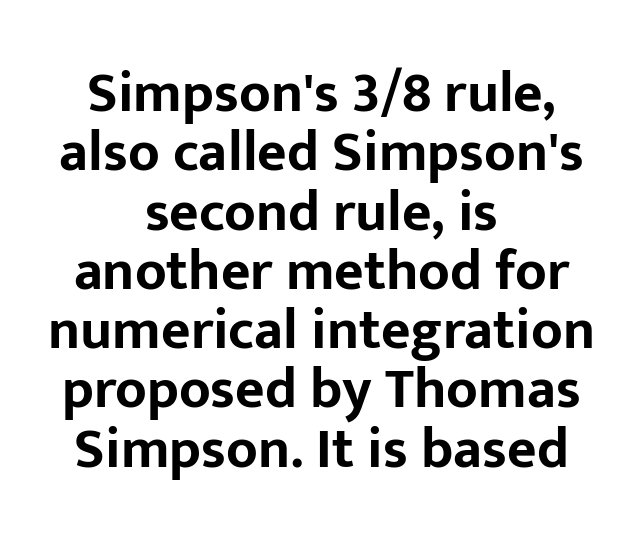
Q: Is the text bold? A: Yes.
Q: Is the text italic (slanted)? A: No, it is upright.
Q: Is the typeface a serif or a sans-serif typeface? A: Sans-serif.
Q: Is the text underlined? A: No.
Q: How is the paragraph aligned? A: Centered.
Q: Is the spacing between letters normal or unusually wide? A: Normal.
Q: Is the spacing between lines tight, normal or loose? A: Tight.
Q: Width (condensed, normal, or wide)? A: Normal.
Q: Stroke contrast? A: Low.
Q: x-height? A: Medium.
Q: Monospaced? A: No.
